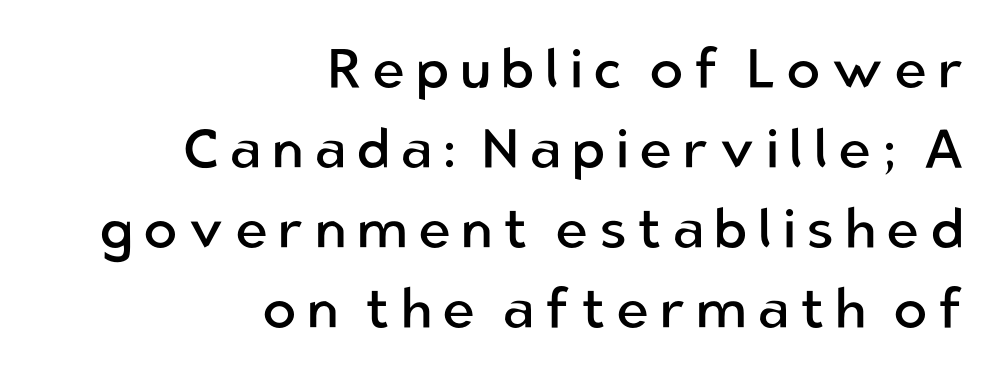
Is this a fixed-width face? No — the glyphs have proportional, varying widths. I'd call this a sans setting — the letters go barefoot. The lettering holds an erect, upright posture throughout. Nothing heavy about these letters — not bold at all.
